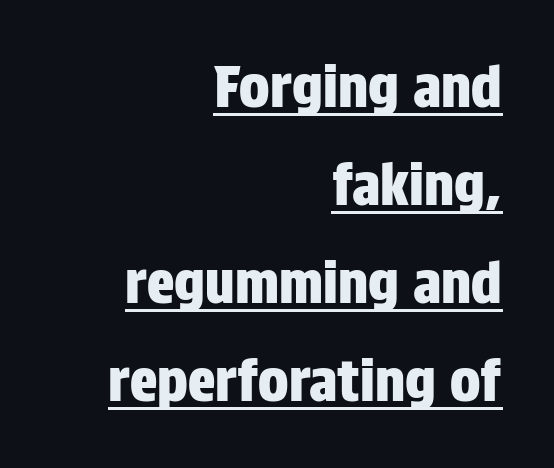
Q: Is the text italic (slanted)? A: No, it is upright.
Q: Is the typeface a serif or a sans-serif typeface? A: Sans-serif.
Q: Is the text underlined? A: Yes.
Q: How is the paragraph aligned? A: Right-aligned.
Q: Is the spacing between letters normal or unusually wide? A: Normal.
Q: Width (condensed, normal, or wide)? A: Condensed.
Q: Stroke contrast? A: Low.
Q: x-height? A: Large.
Q: Monospaced? A: No.
